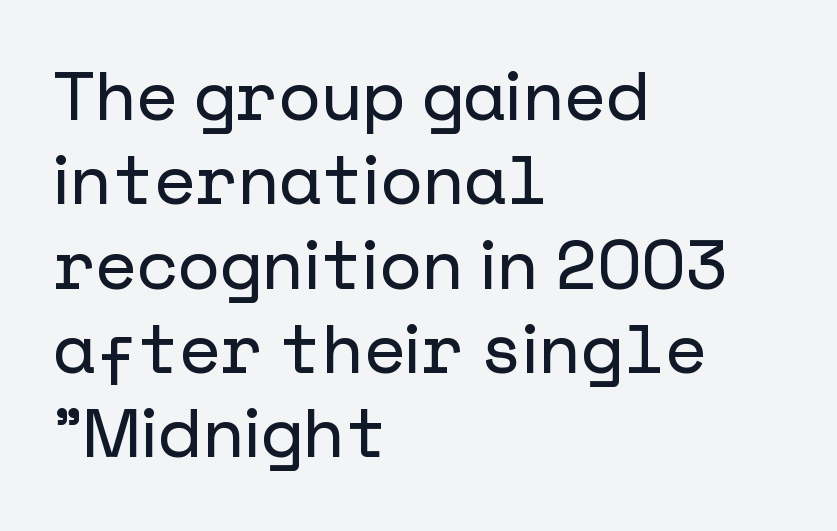
The image shows 68 px sans-serif type, upright; set left-aligned, line spacing 1.24x, normal letter spacing, not underlined; low stroke contrast and a medium x-height.
